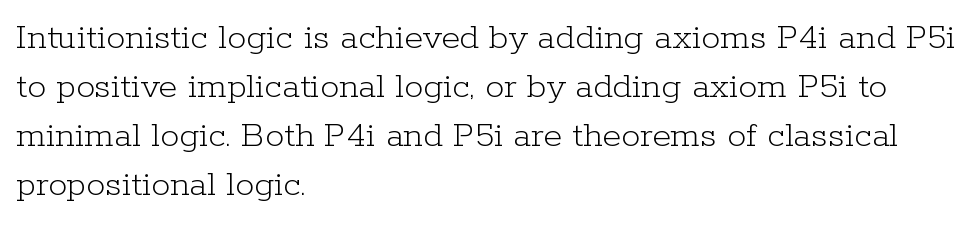
The image shows 38 px light serif type, upright; set left-aligned, normal line spacing (1.29x), normal letter spacing, not underlined; low stroke contrast and a medium x-height.
